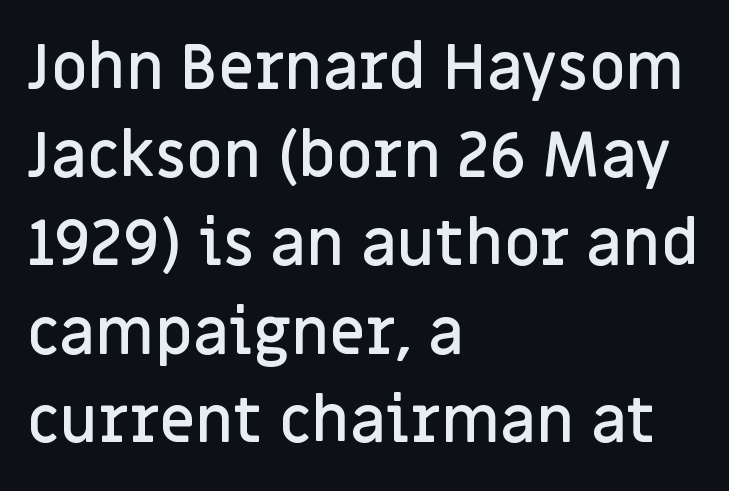
{"serif": "no", "italic": "no", "bold": "semi", "weight": "semibold", "width": "normal", "stroke_contrast": "low", "x_height": "large", "monospaced": "no", "underline": "no", "align": "left", "line_spacing": "normal", "line_spacing_ratio": 1.4, "letter_spacing": "normal", "letter_spacing_em": 0.0, "glyph_px": 63}
